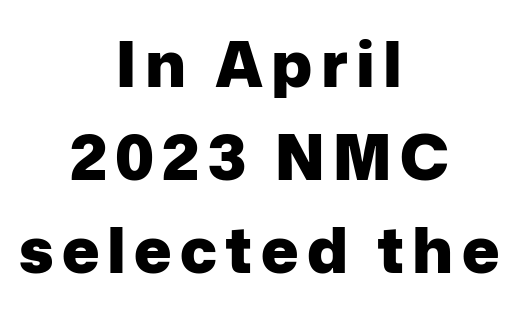
{"serif": "no", "italic": "no", "bold": "yes", "weight": "heavy", "width": "normal", "stroke_contrast": "low", "x_height": "medium", "monospaced": "no", "underline": "no", "align": "center", "line_spacing": "normal", "line_spacing_ratio": 1.48, "glyph_px": 63}
